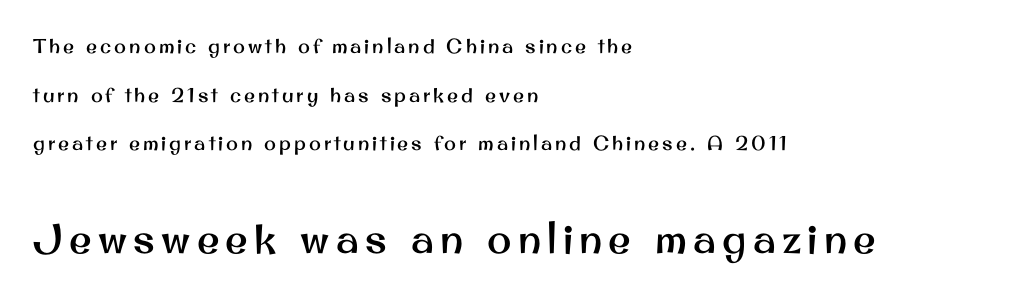
{"serif": "no", "italic": "no", "width": "normal", "stroke_contrast": "medium", "x_height": "small", "monospaced": "no", "underline": "no", "align": "left", "line_spacing": "loose", "line_spacing_ratio": 2.43, "larger_block": "second", "size_ratio": 2.05, "glyph_px": 41}
